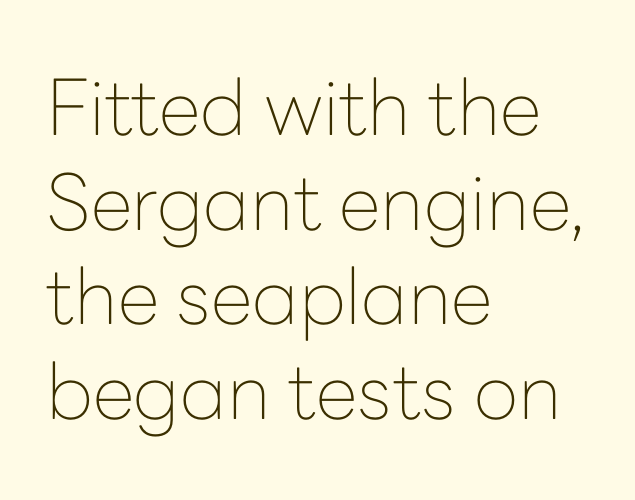
Q: Is the text bold? A: No.
Q: Is the text italic (slanted)? A: No, it is upright.
Q: Is the typeface a serif or a sans-serif typeface? A: Sans-serif.
Q: Is the text underlined? A: No.
Q: How is the paragraph aligned? A: Left-aligned.
Q: Is the spacing between letters normal or unusually wide? A: Normal.
Q: Width (condensed, normal, or wide)? A: Normal.
Q: Stroke contrast? A: Low.
Q: x-height? A: Medium.
Q: Monospaced? A: No.
